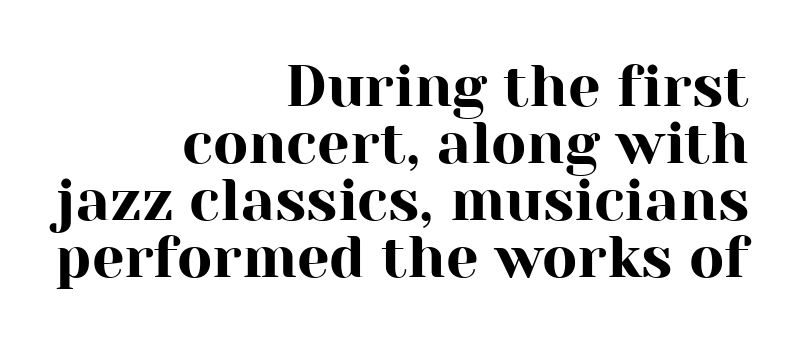
This is serif lettering, the kind often seen in printed books. The setting favours the right margin, as signatures and pull-quotes sometimes do. Reading down the column, the eye jumps only a short way to each next line. The gaps between neighbouring characters are ordinary and unremarkable.
